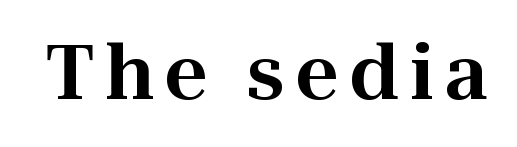
{"serif": "yes", "italic": "no", "width": "normal", "stroke_contrast": "high", "x_height": "medium", "monospaced": "no", "underline": "no", "glyph_px": 75}
